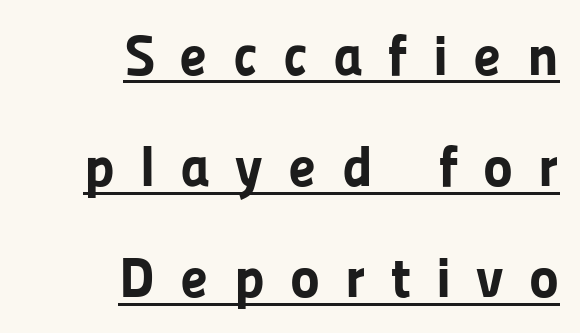
The image shows 57 px bold sans-serif type, upright; set right-aligned, loose line spacing (1.95x), unusually wide letter spacing (+0.44 em), underlined; low stroke contrast and a medium x-height.
